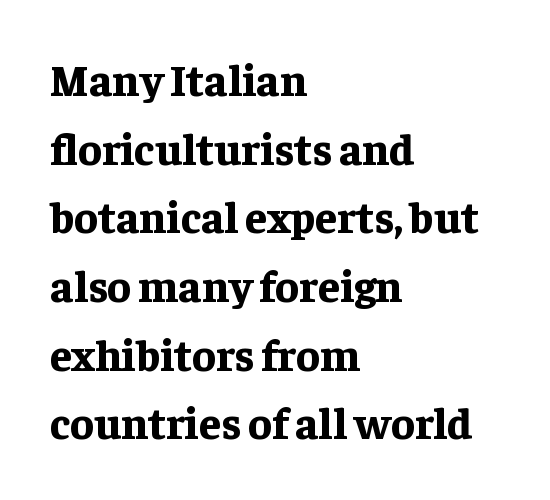
Spacing verdict: proportional, widths tailored to each character. The font is running at its bold setting. The letters carry serifs — small finishing strokes at the ends of their stems. Does the lettering tilt? It doesn't — this is upright. Lines of text with bare space underneath. Whoever set this chose a conventional vertical rhythm.
